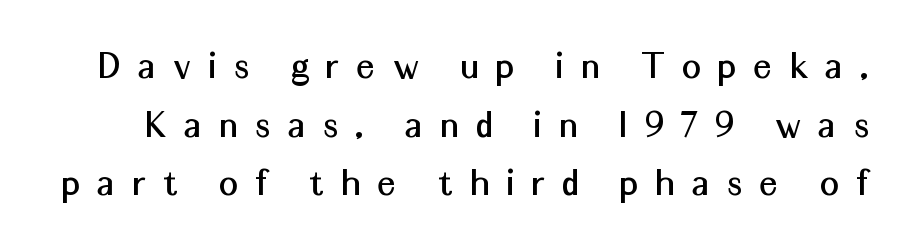
The image shows 41 px sans-serif type, upright; set normal line spacing (1.43x), unusually wide letter spacing (+0.44 em), not underlined; medium stroke contrast and a medium x-height.
